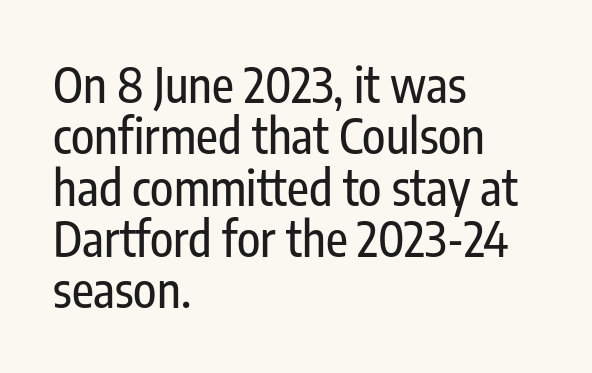
Tightly led — the rows are bunched. Nothing sits at the stroke ends, so this counts as sans-serif. Posture: vertical. How are the letters spaced? Ordinarily, with no added tracking. The passage shown is typed in a proportional face where columns would drift. Which margin do the lines hug? The left one — the right edge is uneven.
